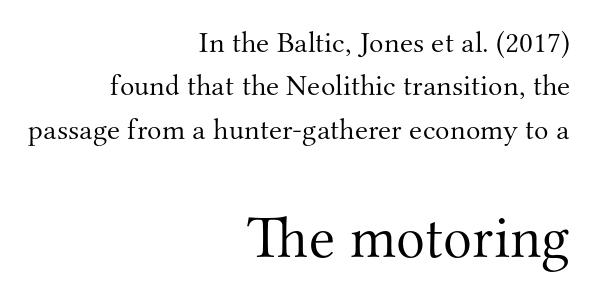
Q: Is the text bold? A: No.
Q: Is the text italic (slanted)? A: No, it is upright.
Q: Is the typeface a serif or a sans-serif typeface? A: Serif.
Q: Is the text underlined? A: No.
Q: How is the paragraph aligned? A: Right-aligned.
Q: Is the spacing between letters normal or unusually wide? A: Normal.
Q: Is the spacing between lines tight, normal or loose? A: Normal.
Q: Which block of text is set in a larger size, the first (top) or the second (bottom)? A: The second (bottom) one.
Q: Width (condensed, normal, or wide)? A: Normal.
Q: Stroke contrast? A: Medium.
Q: x-height? A: Small.
Q: Monospaced? A: No.
